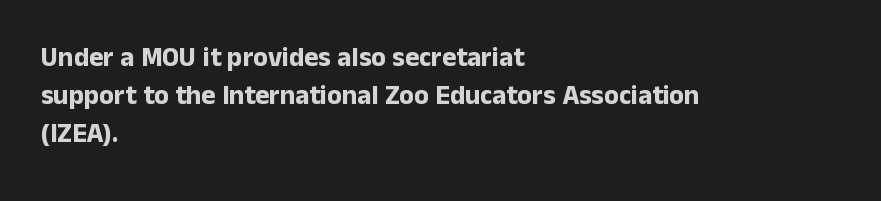
Nothing unusual about the tracking: characters are spaced as the font intends. Glance below the letters and you will spot only blank space. Designer's note — italics off, roman on. Alignment: flush left.
